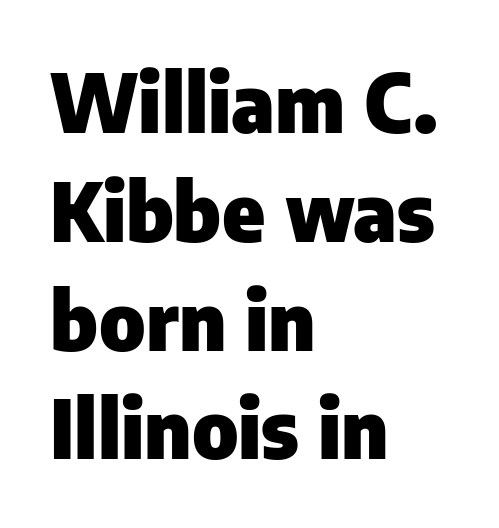
The image shows 80 px heavy sans-serif type, upright; set left-aligned, normal line spacing (1.36x), normal letter spacing, not underlined; low stroke contrast and a medium x-height.
